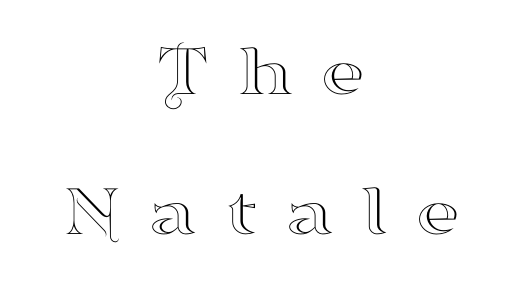
Compared with typical body copy, the letter spacing here is much looser. The lettering stays uniformly vertical, giving the passage a roman look. Every row of glyphs is offset so its center matches the block's center. Check where the strokes stop: tiny serifs finish them off. The letters advance in unequal steps, a hallmark of proportional type.
